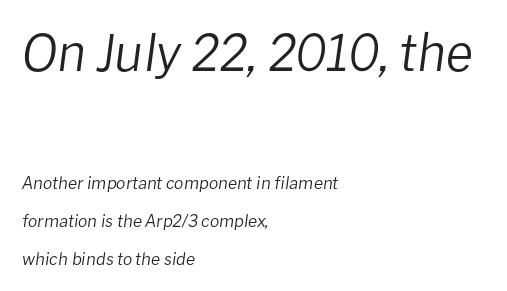
Q: Is the text bold? A: No.
Q: Is the text italic (slanted)? A: Yes, it leans right by about 8 degrees.
Q: Is the text underlined? A: No.
Q: How is the paragraph aligned? A: Left-aligned.
Q: Is the spacing between letters normal or unusually wide? A: Normal.
Q: Is the spacing between lines tight, normal or loose? A: Loose.
Q: Which block of text is set in a larger size, the first (top) or the second (bottom)? A: The first (top) one.
Q: Width (condensed, normal, or wide)? A: Normal.
Q: Stroke contrast? A: Low.
Q: x-height? A: Medium.
Q: Monospaced? A: No.
